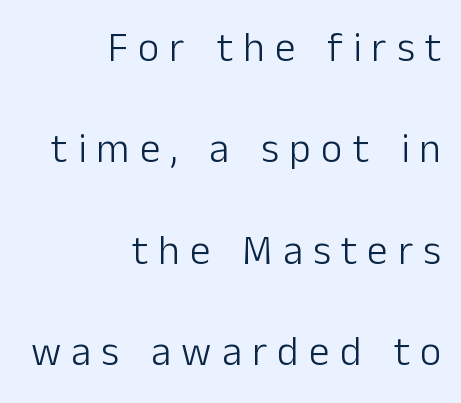
The image shows 41 px light sans-serif type, upright; set right-aligned, loose line spacing (2.47x), unusually wide letter spacing (+0.25 em), not underlined; low stroke contrast and a medium x-height.
